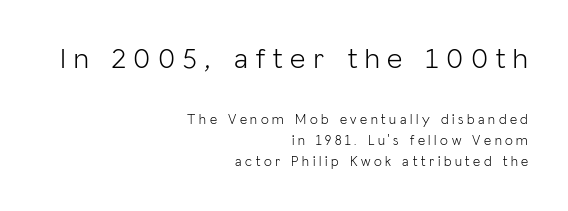
The designer gave the opening block more size than the closing block. Does extra space separate the letters? Yes, quite a lot of it. The strokes are not fattened; the text isn't bold. Check where the strokes stop: nothing finishes them off — pure sans. The font's upright variant was chosen for this text. Leading matches the norm, producing a regular column.
